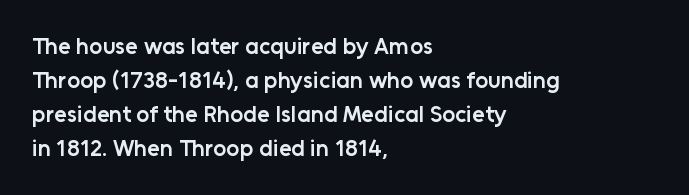
The type is set solid horizontally, with unmodified tracking. Letters rest on an invisible, unmarked baseline. The lettering holds an erect, upright posture throughout. Typeset ragged right — the left edge is the straight one. The block of text has a typical density, with ordinary space between rows.
